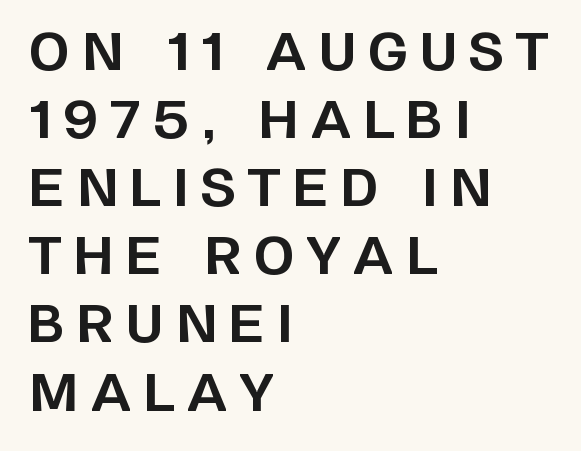
{"serif": "no", "italic": "no", "bold": "yes", "weight": "bold", "width": "normal", "stroke_contrast": "low", "x_height": "large", "monospaced": "no", "underline": "no", "align": "left", "line_spacing": "normal", "line_spacing_ratio": 1.31, "letter_spacing": "wide", "letter_spacing_em": 0.24, "glyph_px": 52}
